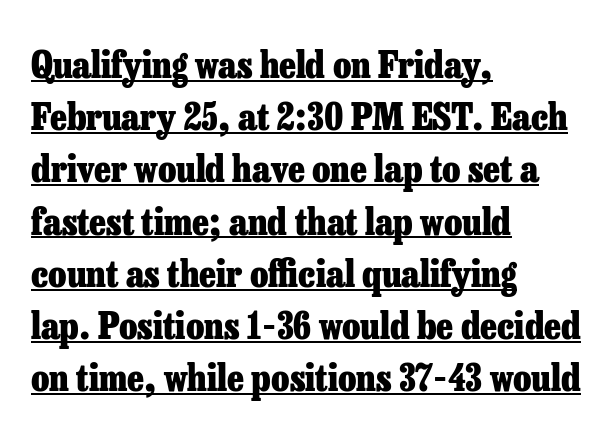
Every character sits straight up, as roman type does. Classification — serif. Quick note: interline space is typical. These lines stack with their left ends in a neat column.
